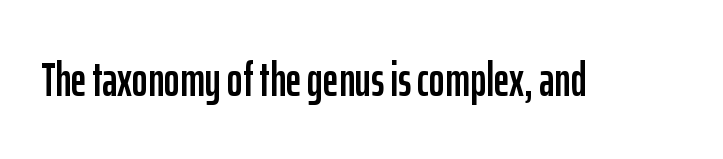
The tracking reads as untouched default to a designer's eye. Decoration check: the copy has no underline. The specimen reads as upright at a glance. The designer went with a sans here, leaving each stem footless. The passage shown is typed in a proportional face where columns would drift.
